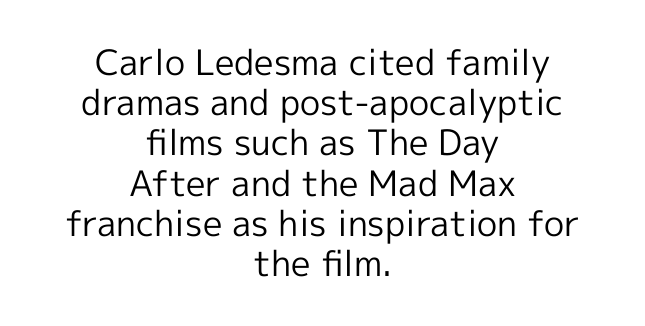
Vertical stems look standard width or narrower in stroke. Type style note: lacks serifs. Honestly, there is no underline to notice here at all. Nope, not italic — everything's standing straight. The letterforms sit shoulder to shoulder at normal distance. Leftover space on each line is divided equally before and after the words.
